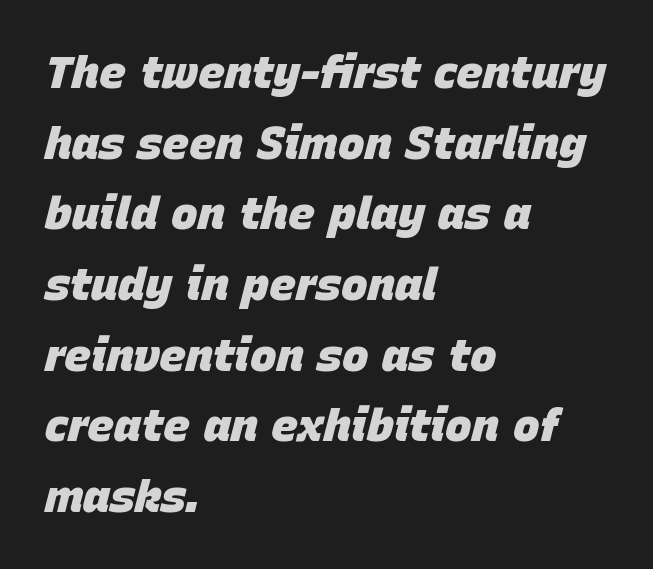
{"italic": "yes", "lean": "right", "slant_degrees": 15, "bold": "yes", "weight": "heavy", "width": "normal", "stroke_contrast": "low", "x_height": "large", "monospaced": "no", "underline": "no", "align": "left", "line_spacing": "normal", "line_spacing_ratio": 1.57, "letter_spacing": "normal", "letter_spacing_em": 0.0, "glyph_px": 45}
